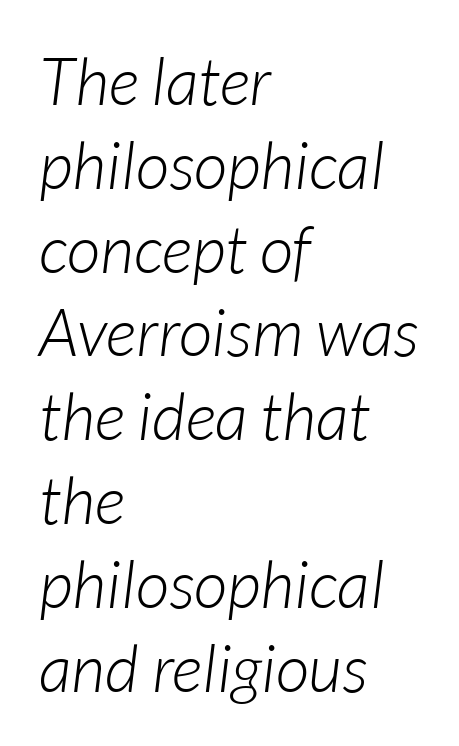
The image shows 66 px light type, italic (leaning right); set left-aligned, normal line spacing (1.27x), normal letter spacing, not underlined; low stroke contrast and a medium x-height.
